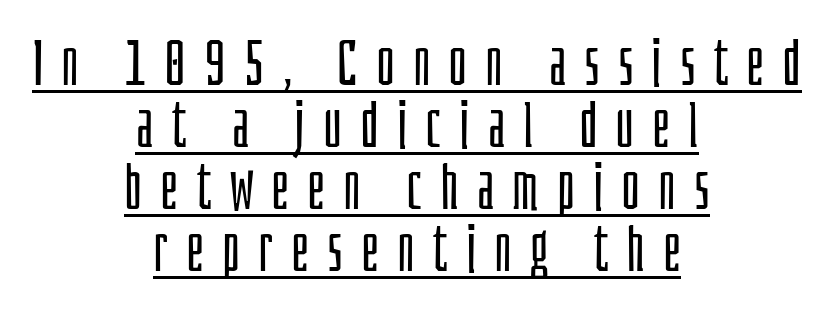
The image shows 64 px light, condensed sans-serif type, upright; set centered, tight line spacing (0.97x), unusually wide letter spacing (+0.28 em), underlined; low stroke contrast and a large x-height.
